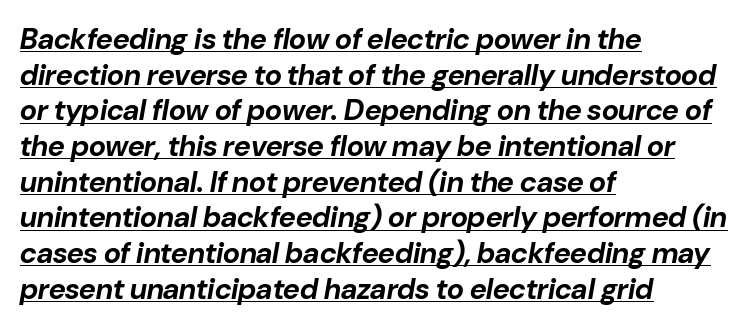
{"italic": "yes", "lean": "right", "slant_degrees": 10, "bold": "yes", "weight": "bold", "width": "normal", "stroke_contrast": "low", "x_height": "medium", "monospaced": "no", "underline": "yes", "align": "left", "line_spacing_ratio": 1.23, "letter_spacing": "normal", "letter_spacing_em": 0.0, "glyph_px": 29}
